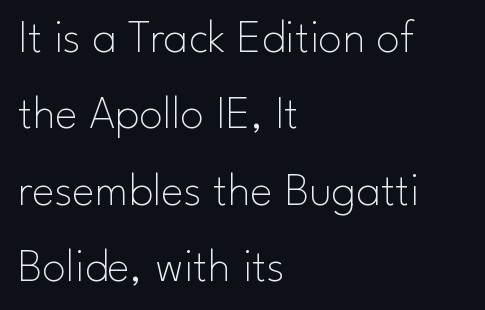
Quick note: interline space is typical. No chunkiness to these letters — they're not bold. This sample has the flowing, uneven cadence of proportional lettering. Short note: letters normally spaced. Does the lettering tilt? It doesn't — this is upright.
